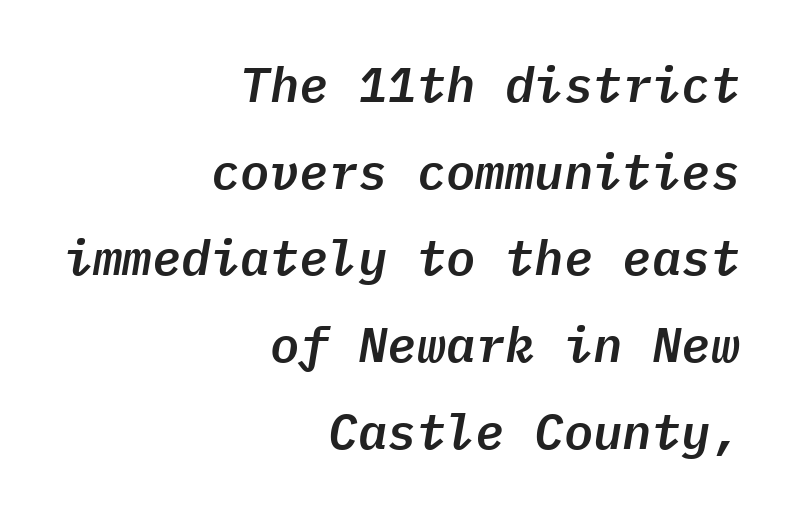
{"italic": "yes", "lean": "right", "slant_degrees": 9, "width": "normal", "stroke_contrast": "low", "x_height": "medium", "monospaced": "yes", "underline": "no", "align": "right", "line_spacing_ratio": 1.77, "letter_spacing": "normal", "letter_spacing_em": 0.0, "glyph_px": 49}
